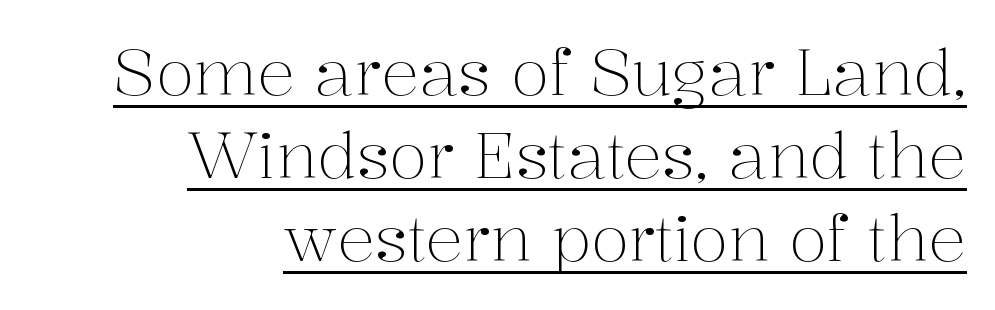
The image shows 63 px light serif type, upright; set right-aligned, normal line spacing (1.32x), normal letter spacing, underlined; medium stroke contrast and a medium x-height.
